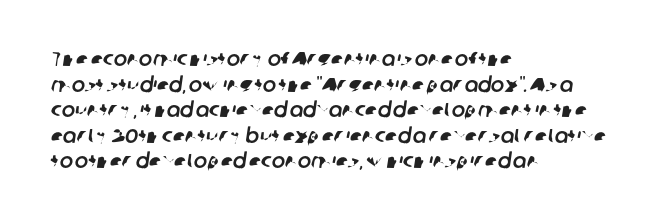
The image shows 20 px text type; set left-aligned, normal line spacing (1.28x), normal letter spacing, not underlined.
